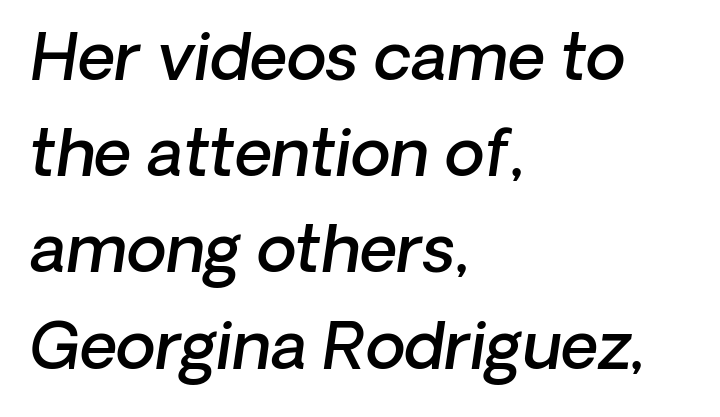
Q: Is the text bold? A: Semi-bold.
Q: Is the typeface a serif or a sans-serif typeface? A: Sans-serif.
Q: Is the text underlined? A: No.
Q: How is the paragraph aligned? A: Left-aligned.
Q: Is the spacing between letters normal or unusually wide? A: Normal.
Q: Is the spacing between lines tight, normal or loose? A: Normal.
Q: Width (condensed, normal, or wide)? A: Normal.
Q: Stroke contrast? A: Low.
Q: x-height? A: Medium.
Q: Monospaced? A: No.
